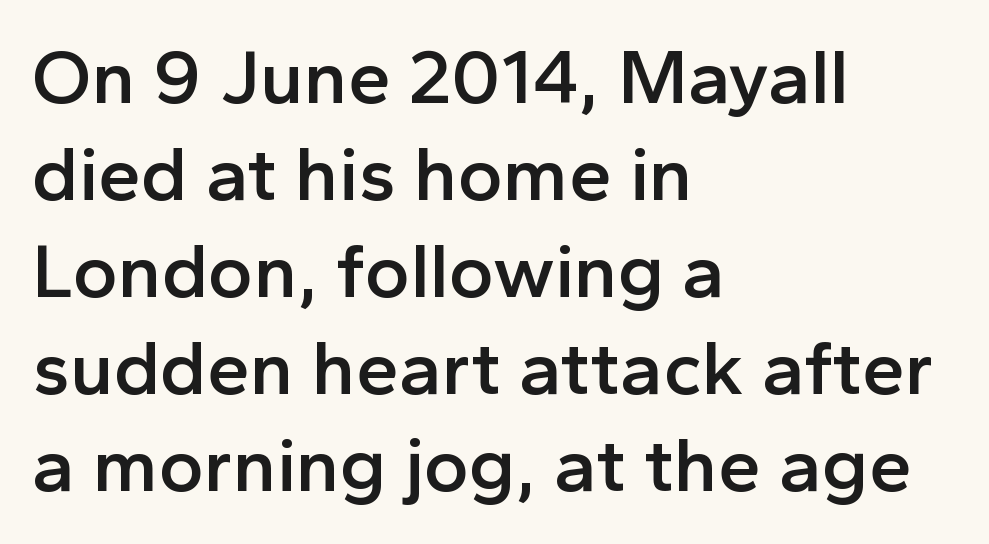
Q: Is the text bold? A: Semi-bold.
Q: Is the text italic (slanted)? A: No, it is upright.
Q: Is the typeface a serif or a sans-serif typeface? A: Sans-serif.
Q: Is the text underlined? A: No.
Q: How is the paragraph aligned? A: Left-aligned.
Q: Is the spacing between letters normal or unusually wide? A: Normal.
Q: Is the spacing between lines tight, normal or loose? A: Normal.
Q: Width (condensed, normal, or wide)? A: Normal.
Q: x-height? A: Medium.
Q: Monospaced? A: No.
